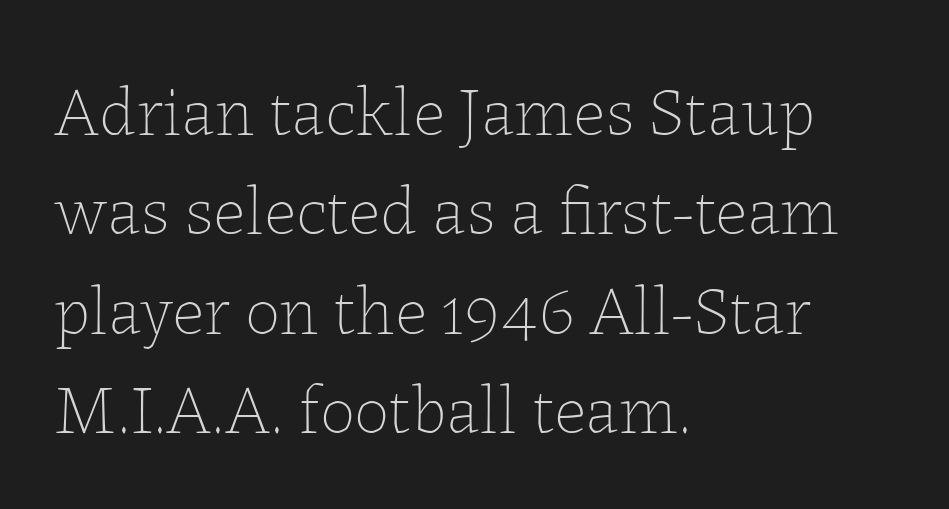
The image shows 70 px thin type, upright; set left-aligned, normal line spacing (1.42x), normal letter spacing, not underlined; low stroke contrast and a medium x-height.
